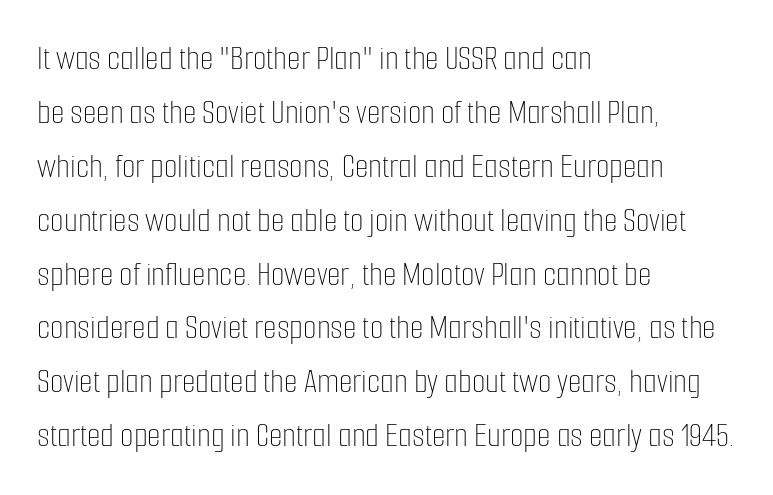
The passage shown has conventional tracking throughout. Rendered with straight, roman letterforms. These lines are set flush left with a ragged right edge. Nothing heavy about these letters — not bold at all. Clear beneath every line of the passage. The block of text has a typical density, with ordinary space between rows.
